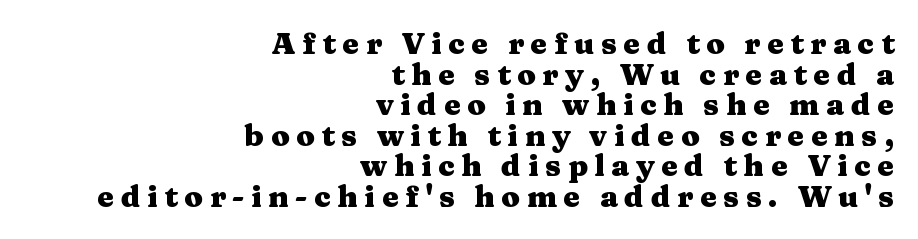
Q: Is the text bold? A: Yes.
Q: Is the text italic (slanted)? A: No, it is upright.
Q: Is the typeface a serif or a sans-serif typeface? A: Serif.
Q: Is the text underlined? A: No.
Q: How is the paragraph aligned? A: Right-aligned.
Q: Is the spacing between letters normal or unusually wide? A: Unusually wide.
Q: Is the spacing between lines tight, normal or loose? A: Tight.
Q: Width (condensed, normal, or wide)? A: Wide.
Q: Stroke contrast? A: Medium.
Q: x-height? A: Medium.
Q: Monospaced? A: No.
